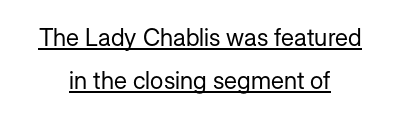
{"italic": "no", "bold": "no", "underline": "yes", "align": "center", "line_spacing_ratio": 1.8, "letter_spacing": "normal", "letter_spacing_em": 0.0, "glyph_px": 24}
